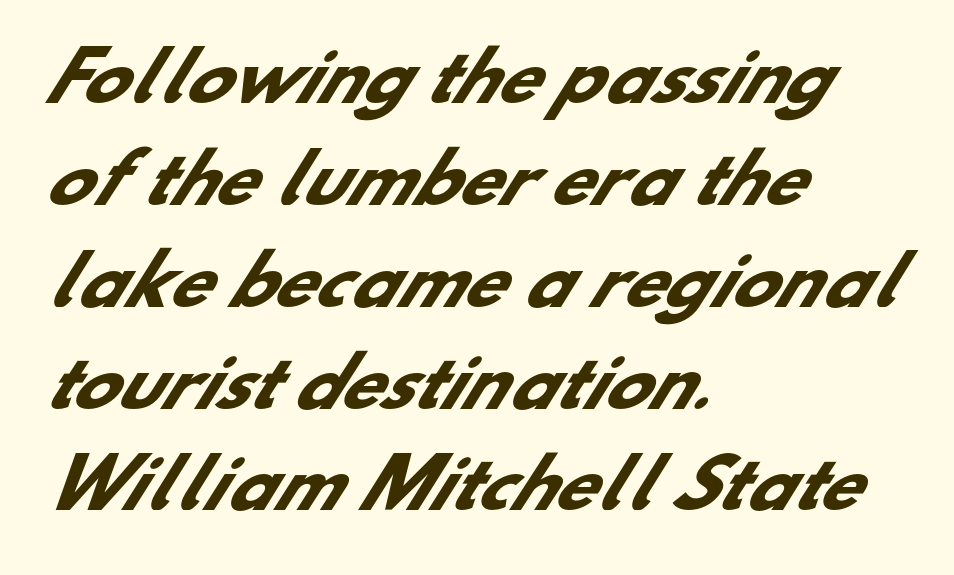
Q: Is the text bold? A: Yes.
Q: Is the typeface a serif or a sans-serif typeface? A: Sans-serif.
Q: Is the text underlined? A: No.
Q: How is the paragraph aligned? A: Left-aligned.
Q: Is the spacing between letters normal or unusually wide? A: Normal.
Q: Is the spacing between lines tight, normal or loose? A: Normal.
Q: Width (condensed, normal, or wide)? A: Normal.
Q: Stroke contrast? A: Low.
Q: x-height? A: Small.
Q: Monospaced? A: No.
